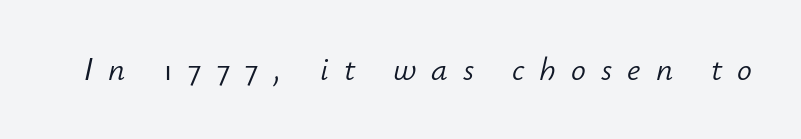
Q: Is the text bold? A: No.
Q: Is the text italic (slanted)? A: Yes, it leans right by about 12 degrees.
Q: Is the text underlined? A: No.
Q: Is the spacing between letters normal or unusually wide? A: Unusually wide.
Q: Width (condensed, normal, or wide)? A: Normal.
Q: Stroke contrast? A: Low.
Q: x-height? A: Small.
Q: Monospaced? A: No.
